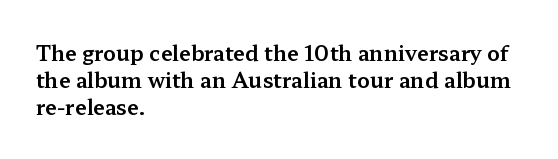
Q: Is the text italic (slanted)? A: No, it is upright.
Q: Is the text underlined? A: No.
Q: How is the paragraph aligned? A: Left-aligned.
Q: Is the spacing between letters normal or unusually wide? A: Normal.
Q: Is the spacing between lines tight, normal or loose? A: Normal.
